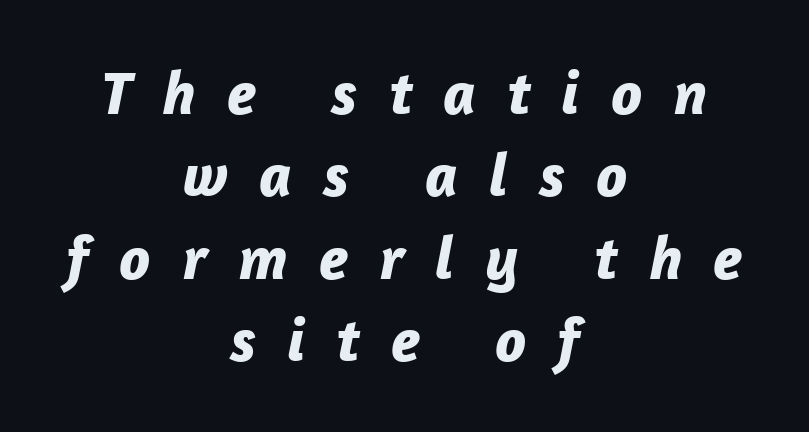
Q: Is the text bold? A: Yes.
Q: Is the text italic (slanted)? A: Yes, it leans right by about 12 degrees.
Q: Is the text underlined? A: No.
Q: How is the paragraph aligned? A: Centered.
Q: Is the spacing between letters normal or unusually wide? A: Unusually wide.
Q: Is the spacing between lines tight, normal or loose? A: Normal.
Q: Width (condensed, normal, or wide)? A: Normal.
Q: Stroke contrast? A: Low.
Q: x-height? A: Medium.
Q: Monospaced? A: No.
